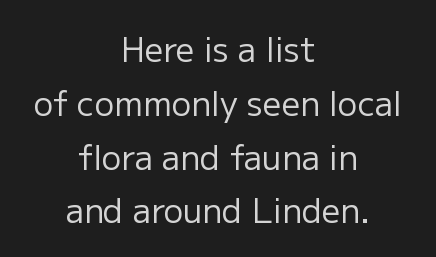
Type without underlining. Note the varied advance widths — an 'i' is clearly narrower than an 'm'. Caption: face not bold, strokes unweighted. The compositor balanced each line on the midline. The letters stand upright; this is a roman face.
